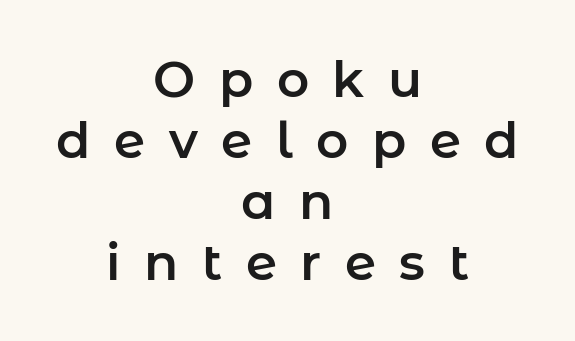
{"serif": "no", "italic": "no", "width": "normal", "stroke_contrast": "low", "x_height": "medium", "monospaced": "no", "underline": "no", "align": "center", "line_spacing_ratio": 1.22, "letter_spacing": "wide", "letter_spacing_em": 0.47, "glyph_px": 50}
